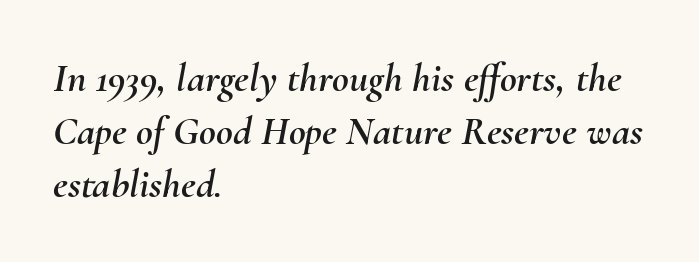
Each letter keeps its own natural width here, so spacing adapts to shape. Compared with ordinary roman type, these characters are visibly tilted. Has an underline been added? It has not. Notice how the passage keeps a crisp vertical edge on the left only.
